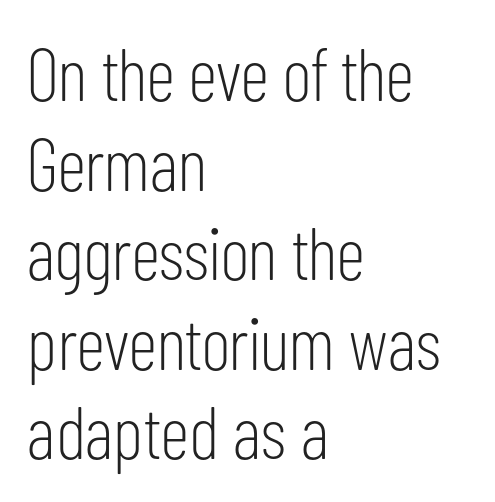
Q: Is the text bold? A: No.
Q: Is the text italic (slanted)? A: No, it is upright.
Q: Is the typeface a serif or a sans-serif typeface? A: Sans-serif.
Q: Is the text underlined? A: No.
Q: How is the paragraph aligned? A: Left-aligned.
Q: Is the spacing between letters normal or unusually wide? A: Normal.
Q: Width (condensed, normal, or wide)? A: Condensed.
Q: Stroke contrast? A: Low.
Q: x-height? A: Medium.
Q: Monospaced? A: No.
